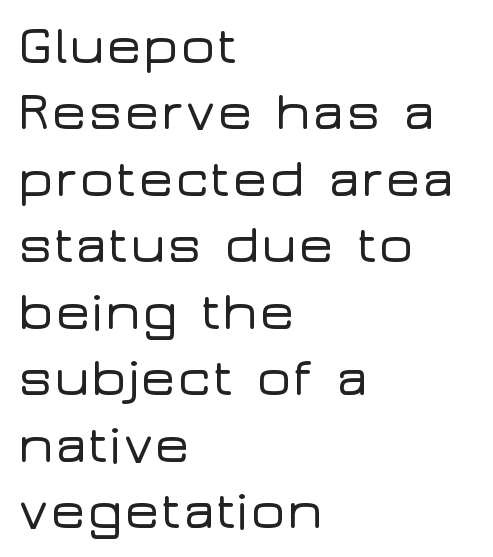
Quick note: underline off. Character widths vary here, with narrow letters taking less room than wide ones. The letters sit at their default tracking, neither squeezed nor spread. The rag falls on the right side of this text block. A typesetter would label this face a sans.
